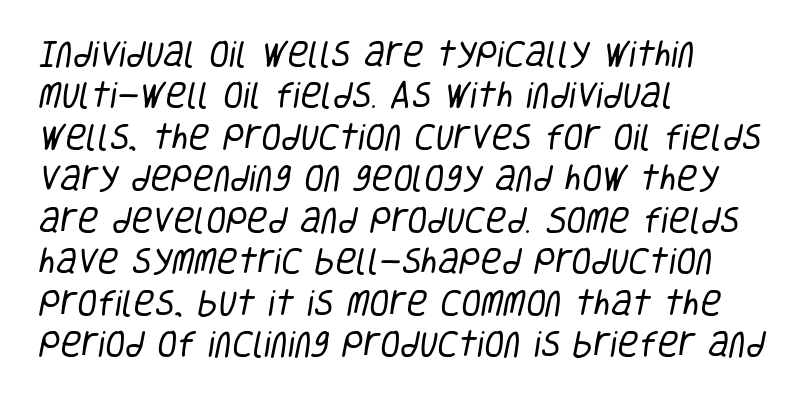
The image shows 29 px regular-weight, condensed sans-serif type; set left-aligned, normal line spacing (1.43x), normal letter spacing, not underlined; low stroke contrast and a large x-height.
